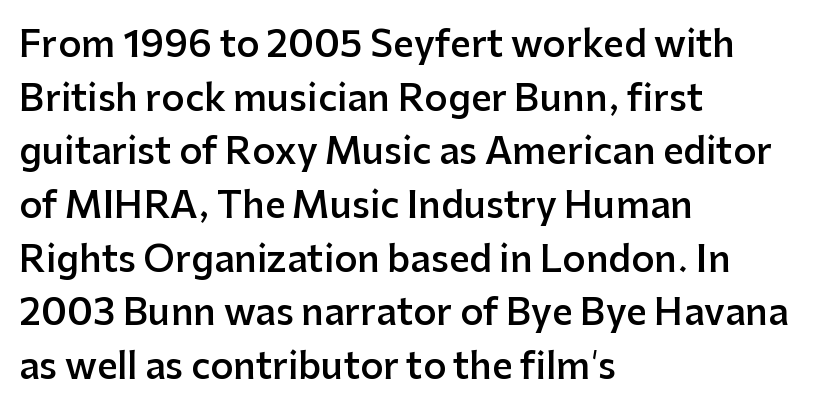
The image shows 36 px semibold sans-serif type, upright; set left-aligned, normal line spacing (1.49x), normal letter spacing, not underlined; low stroke contrast and a medium x-height.
